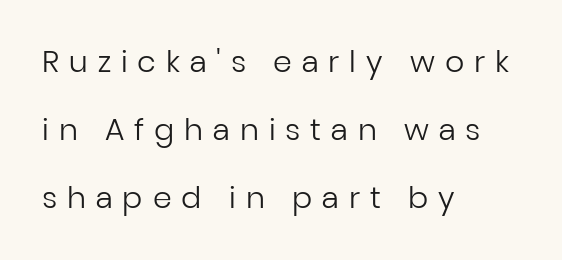
The image shows 30 px regular-weight sans-serif type, upright; set left-aligned, loose line spacing (2.27x), unusually wide letter spacing (+0.33 em), not underlined; low stroke contrast and a medium x-height.
